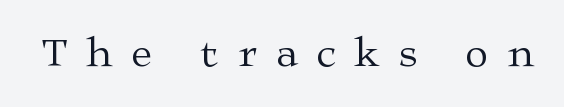
The image shows 41 px regular-weight, wide serif type, upright; set unusually wide letter spacing (+0.47 em), not underlined; medium stroke contrast and a medium x-height.
